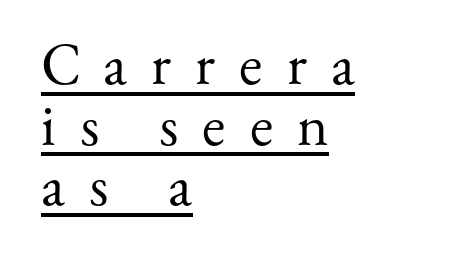
This rendering uses left alignment, leaving the right contour irregular. A continuous stroke trails under the words, as in a hyperlink. Is this a sans? No — the strokes have serifs. On a weight scale, this lands at 450 or below.
